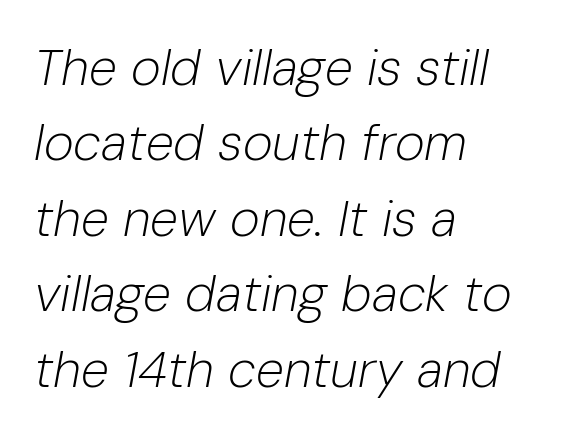
The image shows 51 px light type, italic (leaning right); set left-aligned, normal line spacing (1.48x), normal letter spacing, not underlined; low stroke contrast and a medium x-height.
